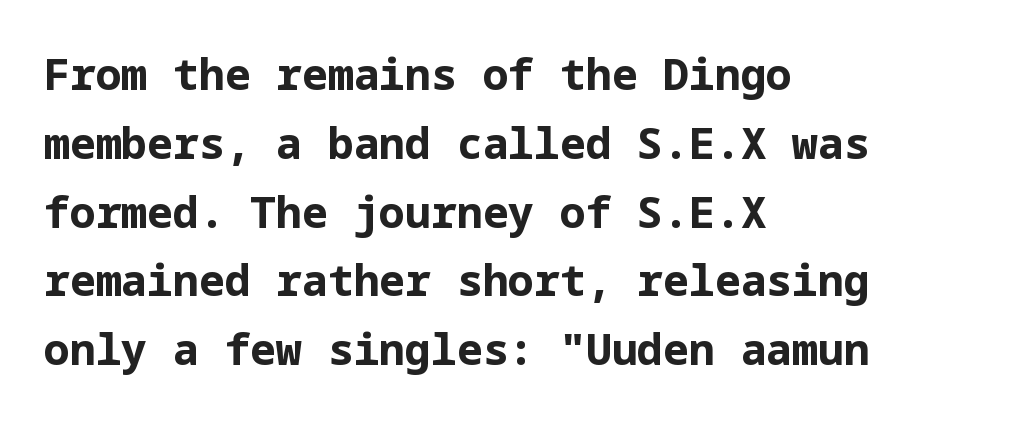
{"serif": "no", "italic": "no", "bold": "yes", "weight": "bold", "width": "normal", "stroke_contrast": "low", "x_height": "medium", "underline": "no", "align": "left", "line_spacing": "normal", "line_spacing_ratio": 1.6, "letter_spacing": "normal", "letter_spacing_em": 0.0, "glyph_px": 43}
